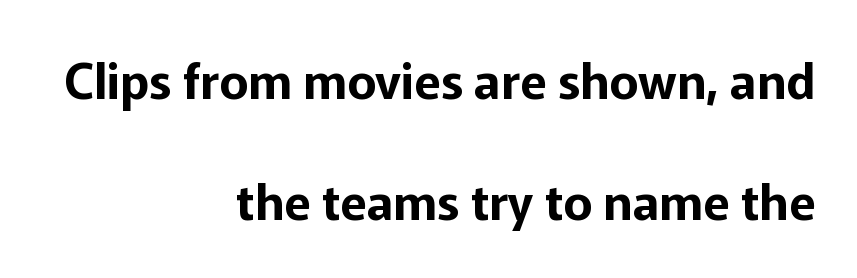
{"serif": "no", "italic": "no", "width": "normal", "stroke_contrast": "low", "x_height": "medium", "monospaced": "no", "underline": "no", "align": "right", "line_spacing": "loose", "line_spacing_ratio": 2.47, "letter_spacing": "normal", "letter_spacing_em": 0.0, "glyph_px": 49}
